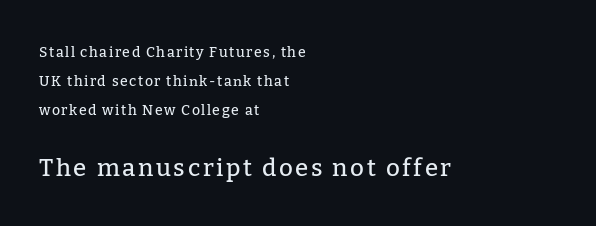
The image shows 24 px text type, upright; set left-aligned, loose line spacing (2.07x), not underlined; the second (bottom) block is 1.71x larger.
